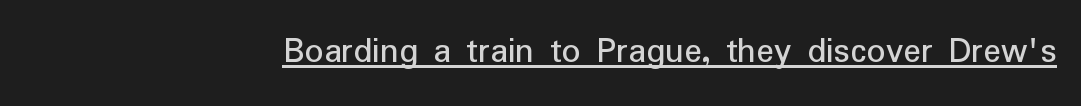
Q: Is the text bold? A: No.
Q: Is the text italic (slanted)? A: No, it is upright.
Q: Is the typeface a serif or a sans-serif typeface? A: Sans-serif.
Q: Is the text underlined? A: Yes.
Q: Is the spacing between letters normal or unusually wide? A: Normal.
Q: Width (condensed, normal, or wide)? A: Normal.
Q: Stroke contrast? A: Low.
Q: x-height? A: Medium.
Q: Monospaced? A: No.
